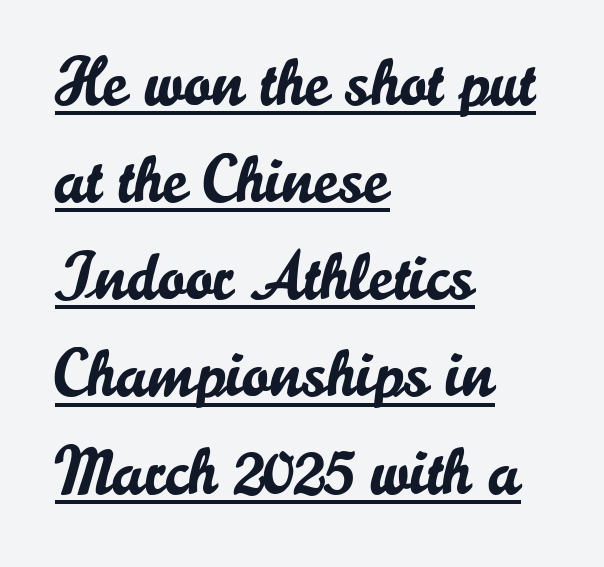
The image shows 67 px sans-serif type; set left-aligned, normal line spacing (1.45x), normal letter spacing, underlined; low stroke contrast and a small x-height.
